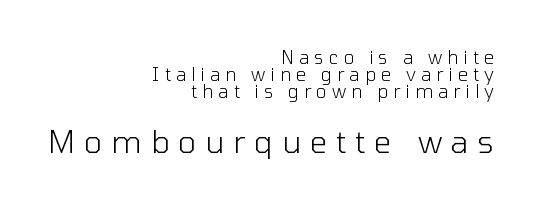
Quick note: interline space is minimal. Right-aligned paragraph, ragged on the left. Compared with a typical body face, this is equally light or lighter still. The following chunk of copy outweighs the initial chunk in type size.
